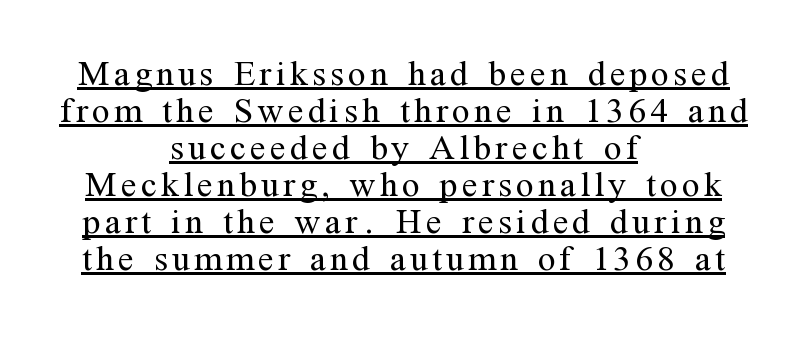
The rag falls on both sides of this text block equally. Style check: upright. The glyphs are accompanied by a horizontal stroke just below them. Looks like regular typesetting: each glyph gets only the width it needs.
